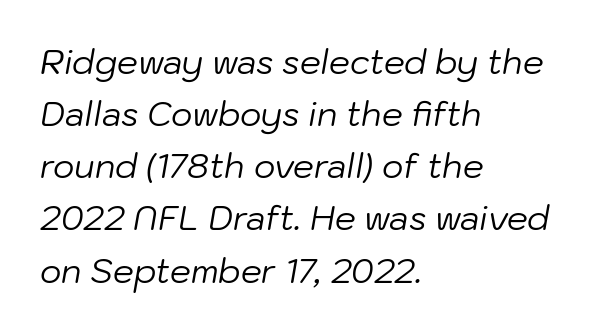
{"italic": "yes", "lean": "right", "slant_degrees": 10, "bold": "no", "weight": "regular", "width": "normal", "stroke_contrast": "low", "x_height": "medium", "monospaced": "no", "underline": "no", "align": "left", "line_spacing": "normal", "line_spacing_ratio": 1.58, "letter_spacing": "normal", "letter_spacing_em": 0.0, "glyph_px": 33}
